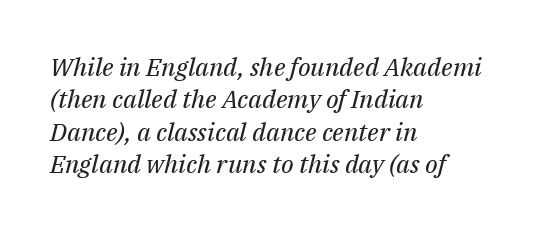
{"italic": "yes", "lean": "right", "slant_degrees": 14, "bold": "no", "underline": "no", "align": "left", "line_spacing": "normal", "line_spacing_ratio": 1.3, "letter_spacing": "normal", "letter_spacing_em": 0.0, "glyph_px": 25}
